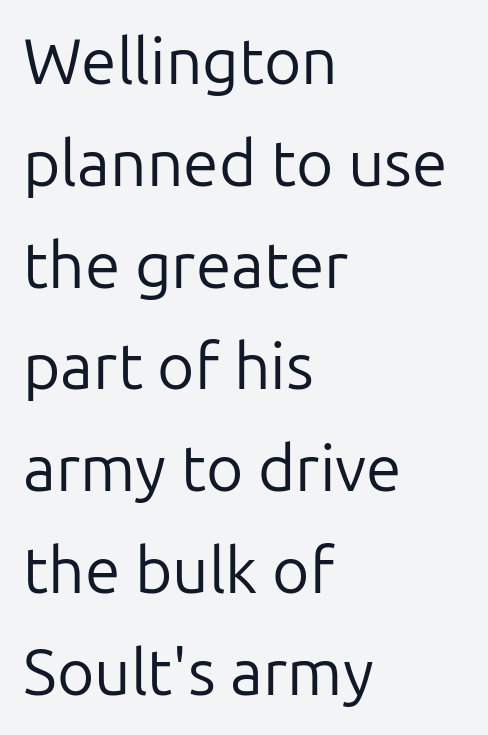
The image shows 64 px regular-weight sans-serif type, upright; set left-aligned, normal line spacing (1.59x), normal letter spacing, not underlined; low stroke contrast and a medium x-height.
